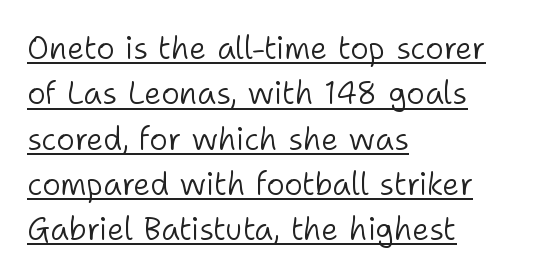
{"serif": "no", "italic": "no", "bold": "no", "weight": "light", "width": "normal", "stroke_contrast": "low", "x_height": "medium", "monospaced": "no", "underline": "yes", "align": "left", "line_spacing": "normal", "line_spacing_ratio": 1.46, "letter_spacing": "normal", "letter_spacing_em": 0.0, "glyph_px": 31}
